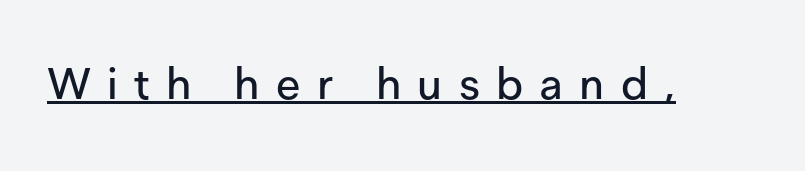
The image shows 44 px sans-serif type, upright; set unusually wide letter spacing (+0.37 em), underlined; low stroke contrast and a medium x-height.
